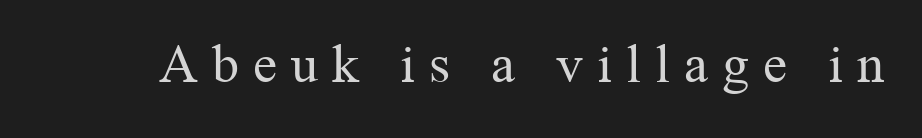
Q: Is the text bold? A: No.
Q: Is the text italic (slanted)? A: No, it is upright.
Q: Is the typeface a serif or a sans-serif typeface? A: Serif.
Q: Is the text underlined? A: No.
Q: Is the spacing between letters normal or unusually wide? A: Unusually wide.
Q: Width (condensed, normal, or wide)? A: Normal.
Q: Stroke contrast? A: Medium.
Q: x-height? A: Medium.
Q: Monospaced? A: No.
